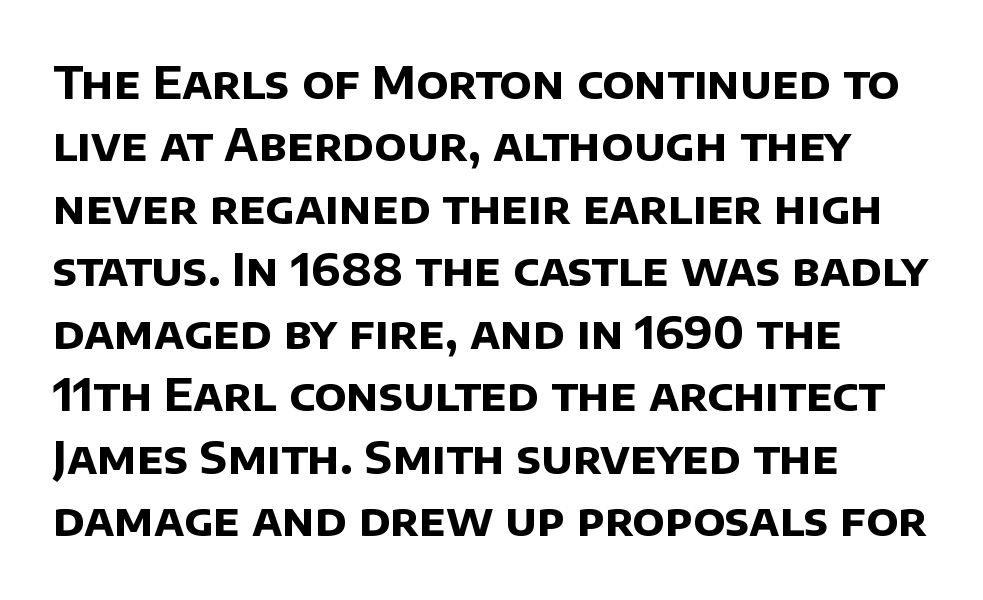
Q: Is the text bold? A: Yes.
Q: Is the typeface a serif or a sans-serif typeface? A: Sans-serif.
Q: Is the text underlined? A: No.
Q: How is the paragraph aligned? A: Left-aligned.
Q: Is the spacing between letters normal or unusually wide? A: Normal.
Q: Is the spacing between lines tight, normal or loose? A: Normal.
Q: Width (condensed, normal, or wide)? A: Normal.
Q: Stroke contrast? A: Low.
Q: x-height? A: Large.
Q: Monospaced? A: No.
